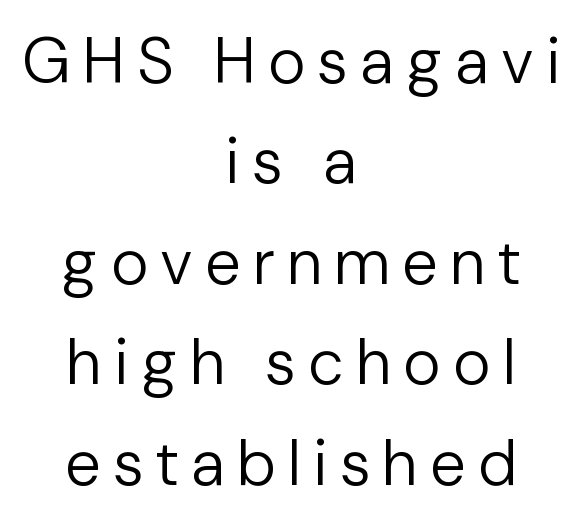
Q: Is the text bold? A: No.
Q: Is the text italic (slanted)? A: No, it is upright.
Q: Is the typeface a serif or a sans-serif typeface? A: Sans-serif.
Q: Is the text underlined? A: No.
Q: How is the paragraph aligned? A: Centered.
Q: Is the spacing between letters normal or unusually wide? A: Unusually wide.
Q: Is the spacing between lines tight, normal or loose? A: Normal.
Q: Width (condensed, normal, or wide)? A: Normal.
Q: Stroke contrast? A: Low.
Q: x-height? A: Medium.
Q: Monospaced? A: No.
